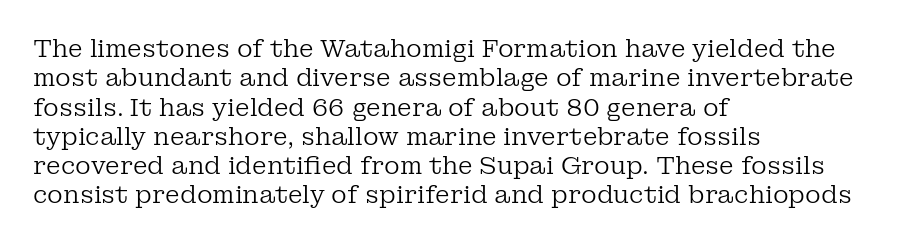
The image shows 24 px text type, upright; set left-aligned, line spacing 1.22x, normal letter spacing, not underlined.
